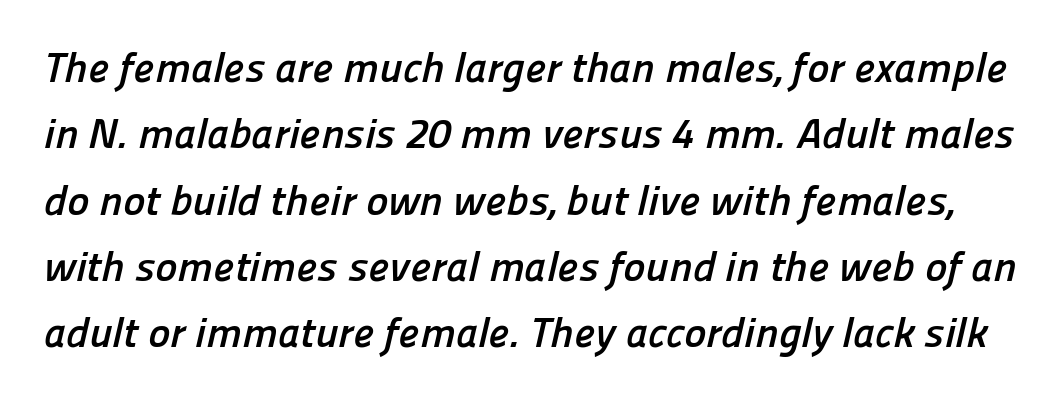
The image shows 42 px semibold sans-serif type; set normal line spacing (1.58x), normal letter spacing, not underlined; low stroke contrast and a medium x-height.
